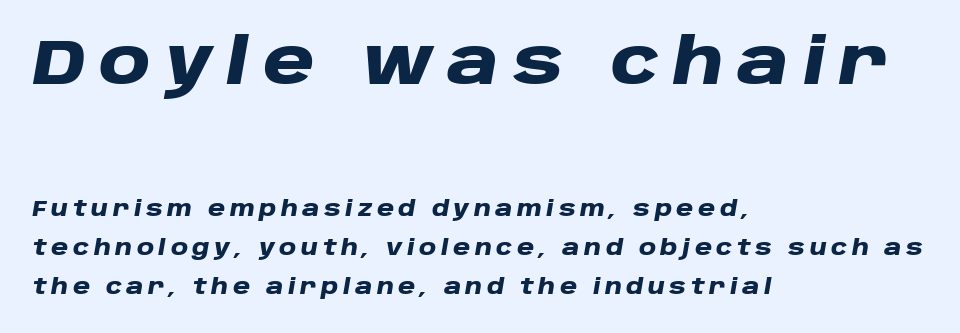
Q: Is the text bold? A: Yes.
Q: Is the text italic (slanted)? A: Yes, it leans right by about 10 degrees.
Q: Is the text underlined? A: No.
Q: How is the paragraph aligned? A: Left-aligned.
Q: Is the spacing between letters normal or unusually wide? A: Unusually wide.
Q: Which block of text is set in a larger size, the first (top) or the second (bottom)? A: The first (top) one.
Q: Width (condensed, normal, or wide)? A: Wide.
Q: Stroke contrast? A: Low.
Q: x-height? A: Large.
Q: Monospaced? A: No.
